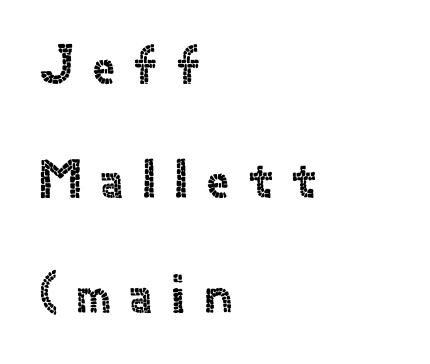
{"serif": "no", "italic": "no", "width": "normal", "x_height": "small", "monospaced": "no", "underline": "no", "align": "left", "line_spacing": "loose", "line_spacing_ratio": 2.12, "letter_spacing": "wide", "letter_spacing_em": 0.37, "glyph_px": 54}
